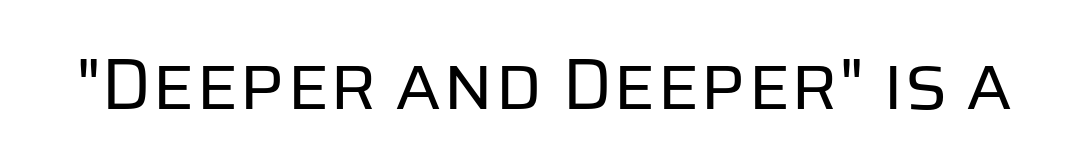
Proportional: the letters do not fall into vertical columns. What kind of face is this? One without serifs — a sans. Think standard paragraph weight, or any step lighter than that. This is roman type, the default non-slanted kind.
